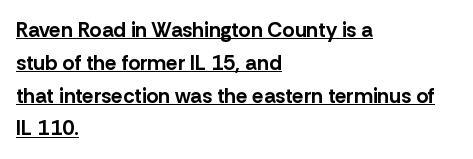
Q: Is the text bold? A: Yes.
Q: Is the text italic (slanted)? A: No, it is upright.
Q: Is the text underlined? A: Yes.
Q: How is the paragraph aligned? A: Left-aligned.
Q: Is the spacing between letters normal or unusually wide? A: Normal.
Q: Is the spacing between lines tight, normal or loose? A: Normal.
